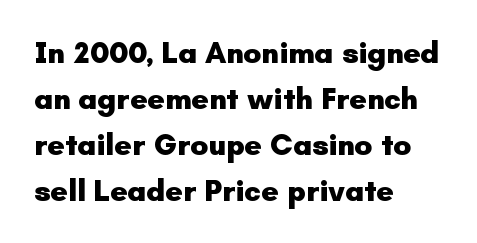
{"serif": "no", "italic": "no", "bold": "yes", "weight": "heavy", "width": "normal", "stroke_contrast": "low", "x_height": "small", "monospaced": "no", "underline": "no", "align": "left", "line_spacing": "normal", "line_spacing_ratio": 1.53, "letter_spacing": "normal", "letter_spacing_em": 0.0, "glyph_px": 30}
